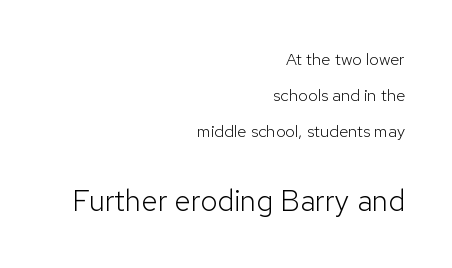
Q: Is the text bold? A: No.
Q: Is the text italic (slanted)? A: No, it is upright.
Q: Is the typeface a serif or a sans-serif typeface? A: Sans-serif.
Q: Is the text underlined? A: No.
Q: How is the paragraph aligned? A: Right-aligned.
Q: Is the spacing between letters normal or unusually wide? A: Normal.
Q: Is the spacing between lines tight, normal or loose? A: Loose.
Q: Which block of text is set in a larger size, the first (top) or the second (bottom)? A: The second (bottom) one.
Q: Width (condensed, normal, or wide)? A: Normal.
Q: Stroke contrast? A: Low.
Q: x-height? A: Medium.
Q: Monospaced? A: No.
